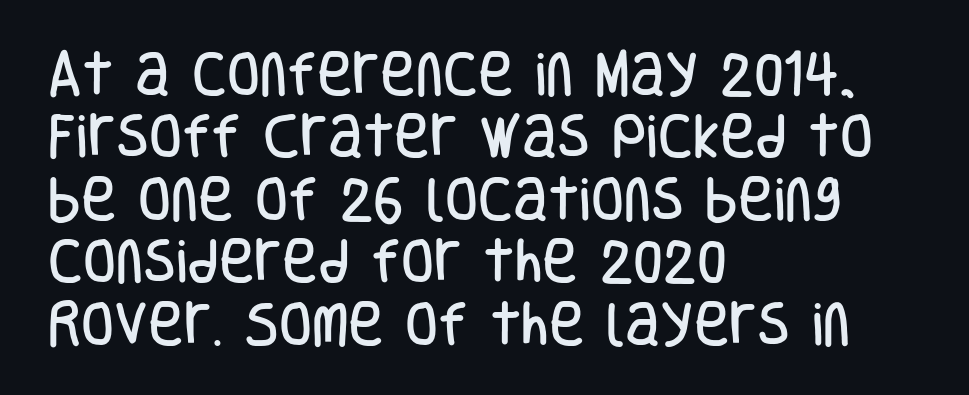
Q: Is the text italic (slanted)? A: No, it is upright.
Q: Is the typeface a serif or a sans-serif typeface? A: Sans-serif.
Q: Is the text underlined? A: No.
Q: How is the paragraph aligned? A: Left-aligned.
Q: Is the spacing between letters normal or unusually wide? A: Normal.
Q: Is the spacing between lines tight, normal or loose? A: Normal.
Q: Width (condensed, normal, or wide)? A: Condensed.
Q: Stroke contrast? A: Low.
Q: x-height? A: Large.
Q: Monospaced? A: No.
